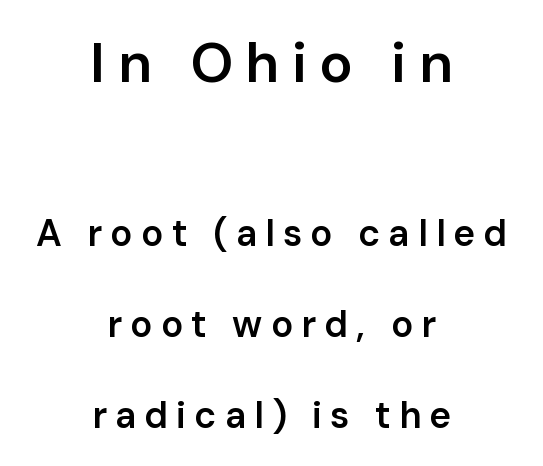
This sample is center-justified, so both line endings float freely. It's the straight-up-and-down kind of type. The designer went with a sans here, leaving each stem footless. Think of a printed novel: that variable character pitch is what you see here. The passage shown is semibold, sitting just below true bold. The zone under the glyphs is completely vacant.
